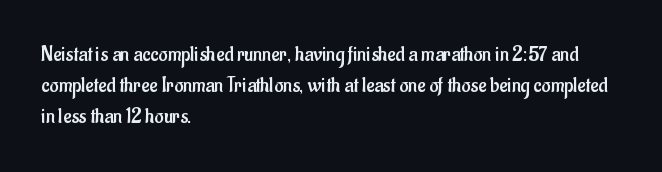
Q: Is the text bold? A: No.
Q: Is the text italic (slanted)? A: No, it is upright.
Q: Is the text underlined? A: No.
Q: How is the paragraph aligned? A: Left-aligned.
Q: Is the spacing between letters normal or unusually wide? A: Normal.
Q: Is the spacing between lines tight, normal or loose? A: Normal.
